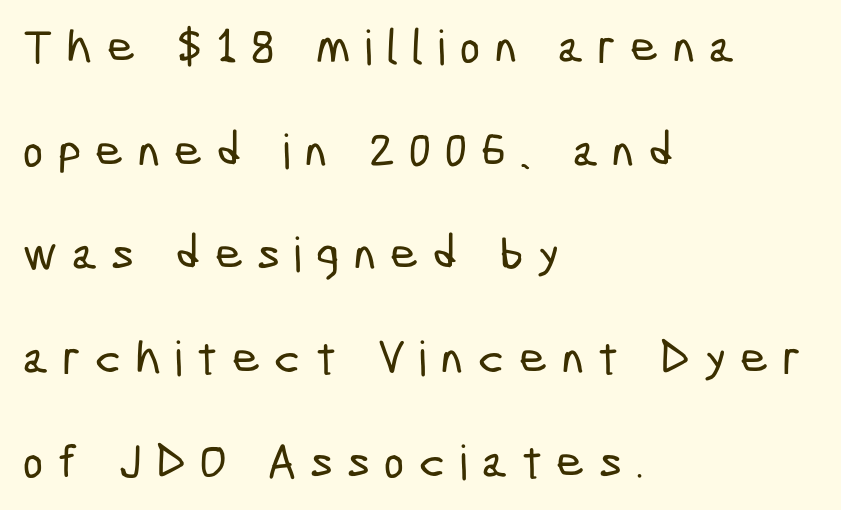
The image shows 48 px condensed sans-serif type; set left-aligned, loose line spacing (2.16x), unusually wide letter spacing (+0.3 em), not underlined; low stroke contrast and a medium x-height.
